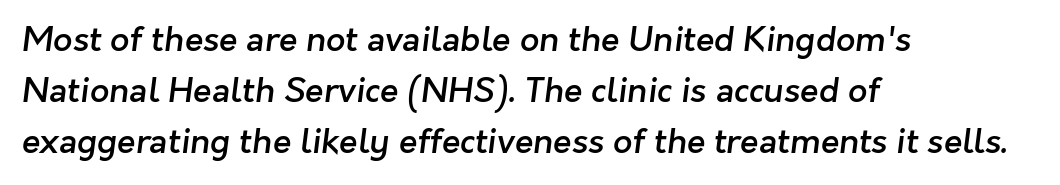
Q: Is the text bold? A: Semi-bold.
Q: Is the typeface a serif or a sans-serif typeface? A: Sans-serif.
Q: Is the text underlined? A: No.
Q: How is the paragraph aligned? A: Left-aligned.
Q: Is the spacing between letters normal or unusually wide? A: Normal.
Q: Is the spacing between lines tight, normal or loose? A: Normal.
Q: Width (condensed, normal, or wide)? A: Normal.
Q: Stroke contrast? A: Low.
Q: x-height? A: Medium.
Q: Monospaced? A: No.
